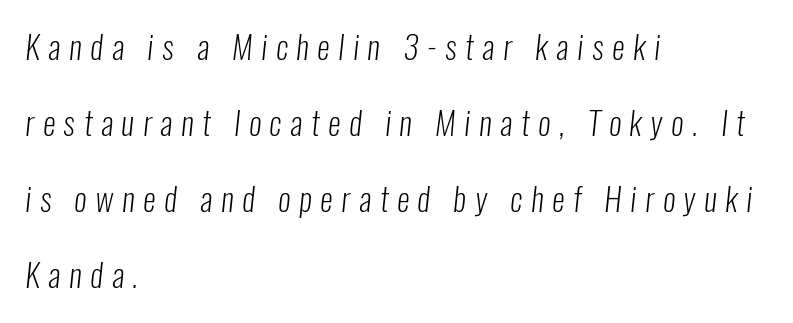
You could not count columns in this text — the font is proportionally spaced. Summary of weight: not heavy and not bold. How would I describe the line gaps? Wide and relaxed. Line beginnings align vertically; line endings do not. The string is rendered with underlining switched off.
